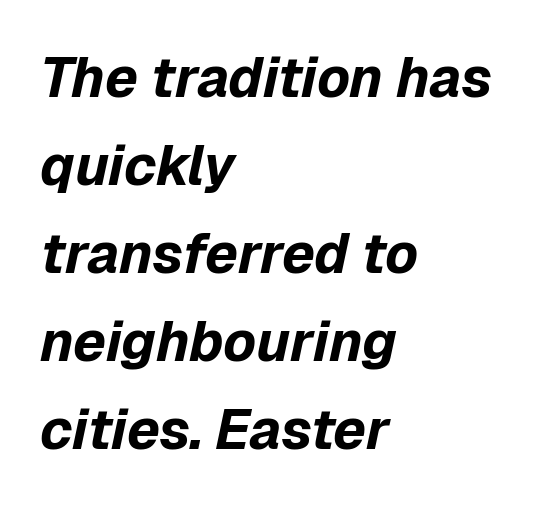
Q: Is the text bold? A: Yes.
Q: Is the text italic (slanted)? A: Yes, it leans right by about 12 degrees.
Q: Is the text underlined? A: No.
Q: How is the paragraph aligned? A: Left-aligned.
Q: Is the spacing between letters normal or unusually wide? A: Normal.
Q: Is the spacing between lines tight, normal or loose? A: Normal.
Q: Width (condensed, normal, or wide)? A: Normal.
Q: Stroke contrast? A: Low.
Q: x-height? A: Medium.
Q: Monospaced? A: No.
